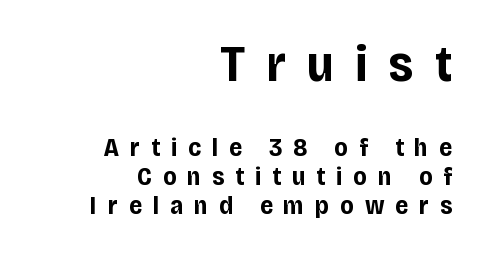
Q: Is the text bold? A: Yes.
Q: Is the text italic (slanted)? A: No, it is upright.
Q: Is the typeface a serif or a sans-serif typeface? A: Sans-serif.
Q: Is the text underlined? A: No.
Q: How is the paragraph aligned? A: Right-aligned.
Q: Is the spacing between letters normal or unusually wide? A: Unusually wide.
Q: Is the spacing between lines tight, normal or loose? A: Tight.
Q: Which block of text is set in a larger size, the first (top) or the second (bottom)? A: The first (top) one.
Q: Width (condensed, normal, or wide)? A: Condensed.
Q: Stroke contrast? A: Low.
Q: x-height? A: Large.
Q: Monospaced? A: No.
